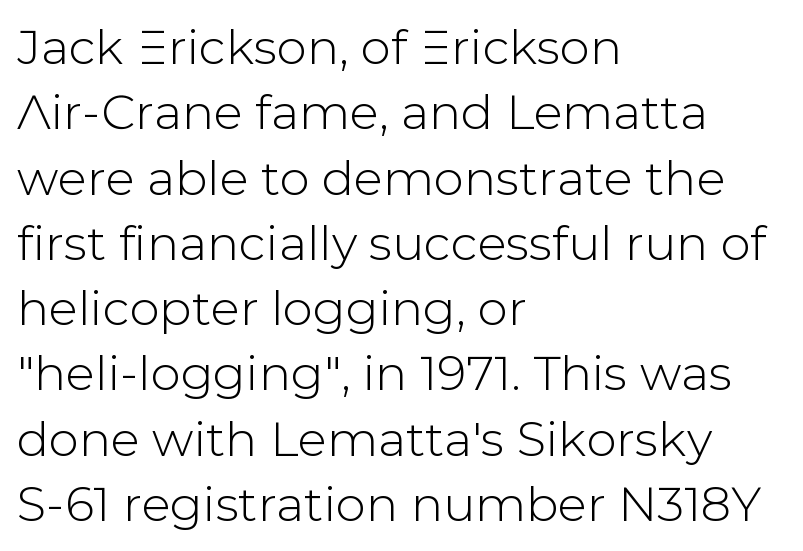
Q: Is the text italic (slanted)? A: No, it is upright.
Q: Is the typeface a serif or a sans-serif typeface? A: Sans-serif.
Q: Is the text underlined? A: No.
Q: How is the paragraph aligned? A: Left-aligned.
Q: Is the spacing between letters normal or unusually wide? A: Normal.
Q: Is the spacing between lines tight, normal or loose? A: Normal.
Q: Width (condensed, normal, or wide)? A: Normal.
Q: Stroke contrast? A: Low.
Q: x-height? A: Medium.
Q: Monospaced? A: No.
